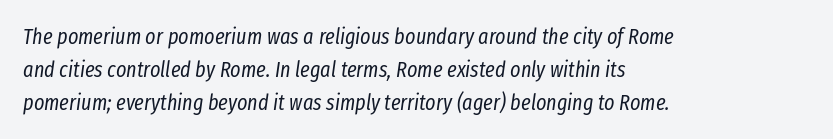
Q: Is the text bold? A: No.
Q: Is the text italic (slanted)? A: Yes, it leans right by about 8 degrees.
Q: Is the text underlined? A: No.
Q: How is the paragraph aligned? A: Left-aligned.
Q: Is the spacing between letters normal or unusually wide? A: Normal.
Q: Is the spacing between lines tight, normal or loose? A: Normal.
